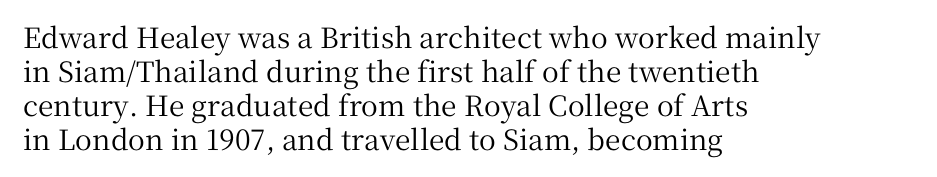
The image shows 28 px serif type, upright; set left-aligned, line spacing 1.21x, normal letter spacing, not underlined; medium stroke contrast and a medium x-height.
